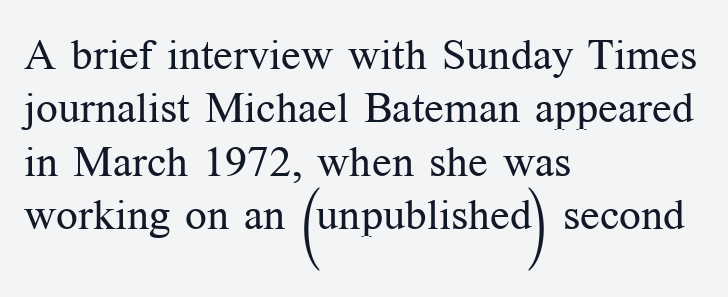
Spacing between characters is what you'd get straight out of the box. The paragraph shown leans on its left margin. A bare baseline throughout the passage. Type style note: has serifs. Italic: no, the glyphs are upright roman. Each letter keeps its own natural width here, so spacing adapts to shape.
